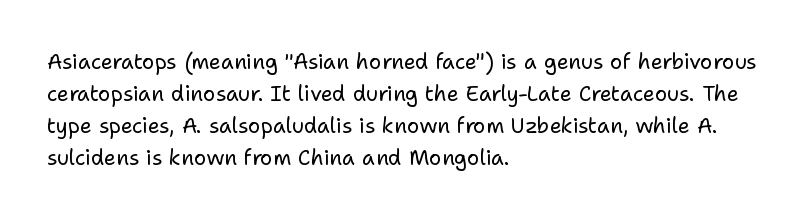
{"italic": "no", "bold": "no", "underline": "no", "align": "left", "line_spacing": "normal", "line_spacing_ratio": 1.52, "letter_spacing": "normal", "letter_spacing_em": 0.0, "glyph_px": 21}
